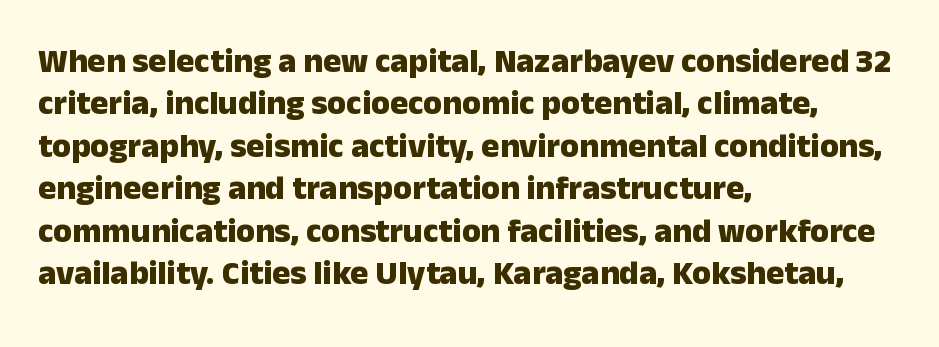
Do the characters align in a grid? No, the font is proportional. One-word summary of the alignment: left. Check under the words: just untouched page. In terms of letterform style, serifs are entirely absent.
